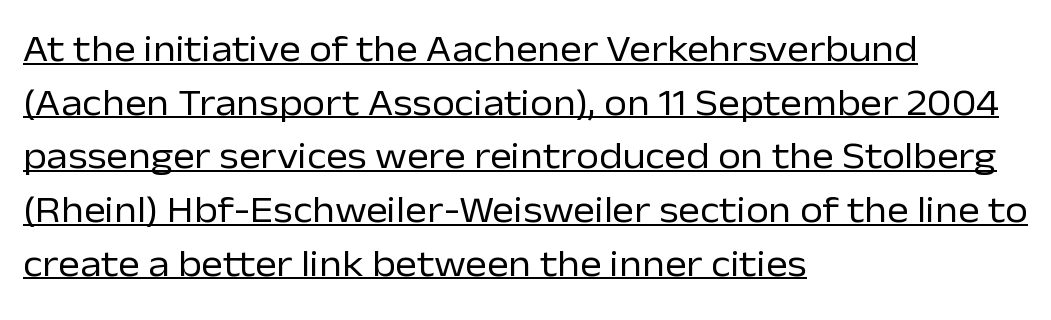
The image shows 37 px regular-weight sans-serif type, upright; set left-aligned, normal line spacing (1.45x), normal letter spacing, underlined; low stroke contrast and a medium x-height.
